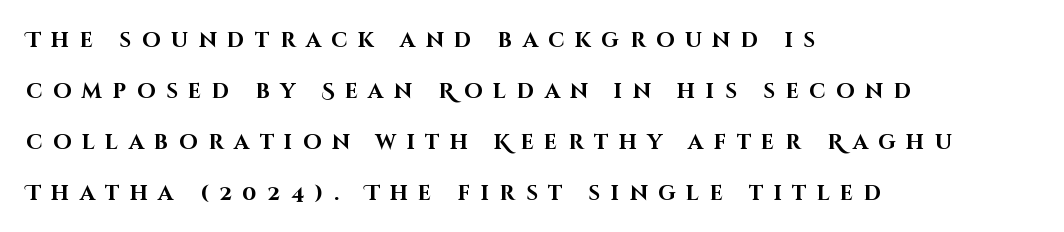
Q: Is the text bold? A: Yes.
Q: Is the text italic (slanted)? A: No, it is upright.
Q: Is the text underlined? A: No.
Q: How is the paragraph aligned? A: Left-aligned.
Q: Is the spacing between letters normal or unusually wide? A: Unusually wide.
Q: Is the spacing between lines tight, normal or loose? A: Loose.
